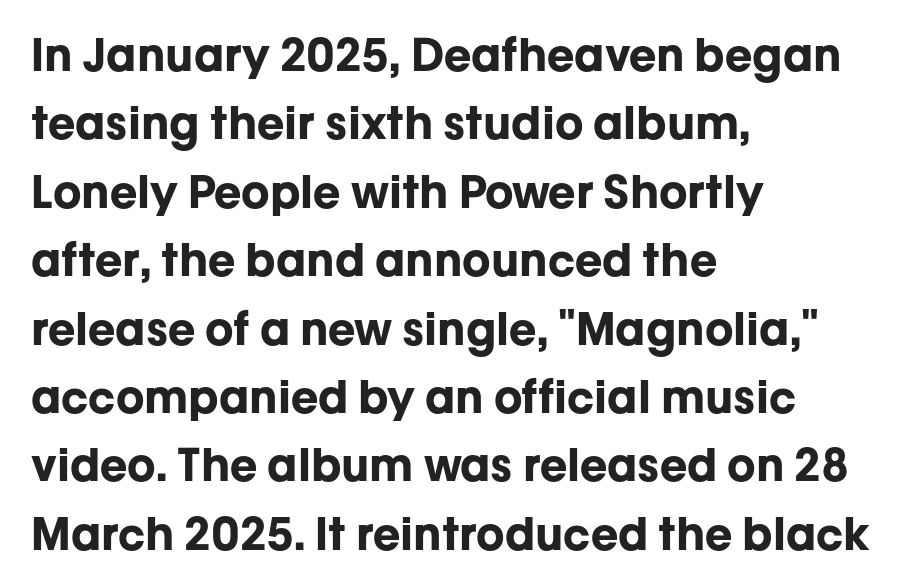
Q: Is the text bold? A: Yes.
Q: Is the text italic (slanted)? A: No, it is upright.
Q: Is the typeface a serif or a sans-serif typeface? A: Sans-serif.
Q: Is the text underlined? A: No.
Q: How is the paragraph aligned? A: Left-aligned.
Q: Is the spacing between letters normal or unusually wide? A: Normal.
Q: Is the spacing between lines tight, normal or loose? A: Normal.
Q: Width (condensed, normal, or wide)? A: Normal.
Q: Stroke contrast? A: Low.
Q: x-height? A: Medium.
Q: Monospaced? A: No.
